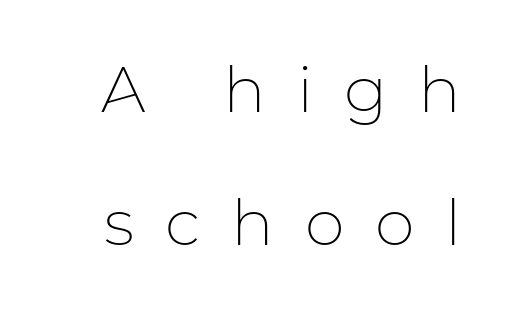
{"serif": "no", "italic": "no", "bold": "no", "weight": "thin", "width": "normal", "stroke_contrast": "low", "x_height": "medium", "monospaced": "no", "underline": "no", "line_spacing": "loose", "line_spacing_ratio": 2.08, "letter_spacing": "wide", "letter_spacing_em": 0.48, "glyph_px": 64}
